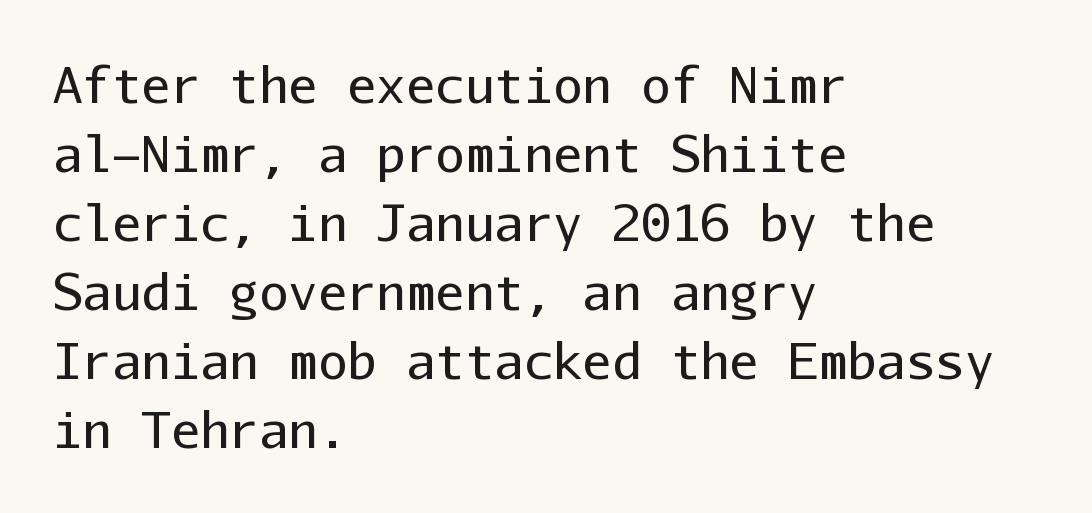
The image shows 49 px regular-weight sans-serif type, upright, monospaced; set left-aligned, normal line spacing (1.41x), normal letter spacing, not underlined; low stroke contrast and a medium x-height.
